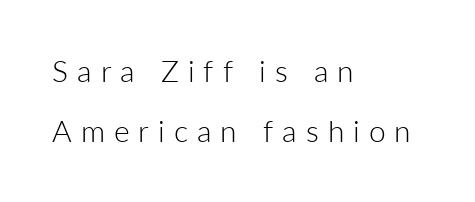
Weight class: somewhere from thin through regular. Tall strokes in this sample are plumb rather than angled. The rendering shows plain stroke endings on the letterforms — a sans-serif design. Someone cranked the tracking dial way up on this one. Each new line begins a long way beneath the previous one. Type without underlining.
